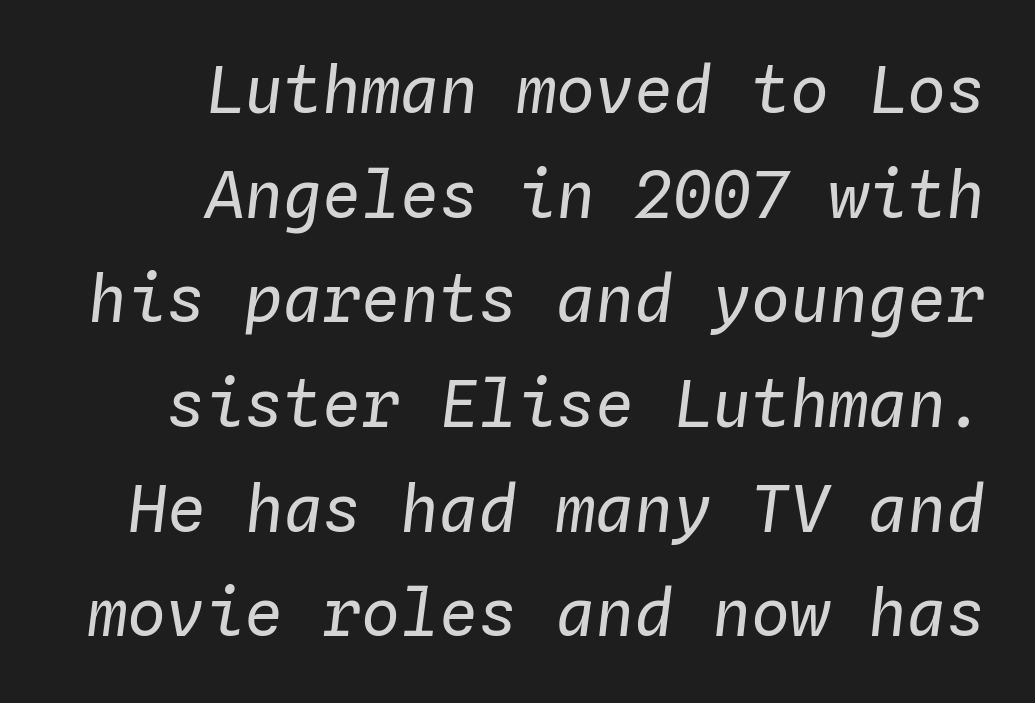
The image shows 65 px regular-weight type, italic (leaning right), monospaced; set right-aligned, normal line spacing (1.61x), normal letter spacing, not underlined; low stroke contrast and a medium x-height.
